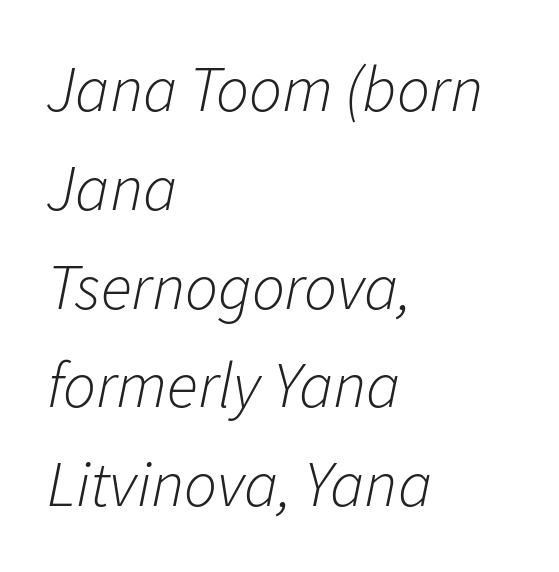
{"italic": "yes", "lean": "right", "slant_degrees": 11, "bold": "no", "weight": "light", "width": "normal", "stroke_contrast": "low", "x_height": "medium", "monospaced": "no", "underline": "no", "align": "left", "line_spacing": "normal", "line_spacing_ratio": 1.52, "letter_spacing": "normal", "letter_spacing_em": 0.0, "glyph_px": 65}
